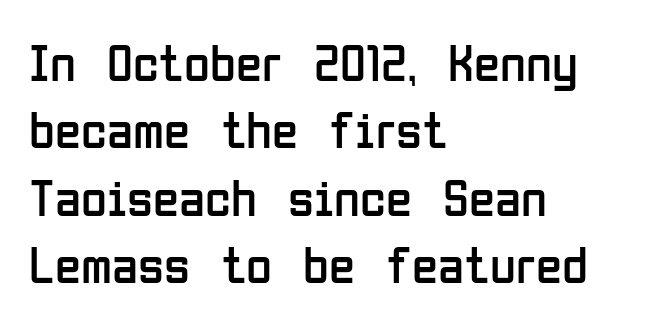
The image shows 53 px regular-weight, condensed sans-serif type, upright; set left-aligned, normal line spacing (1.27x), normal letter spacing, not underlined; low stroke contrast and a medium x-height.
